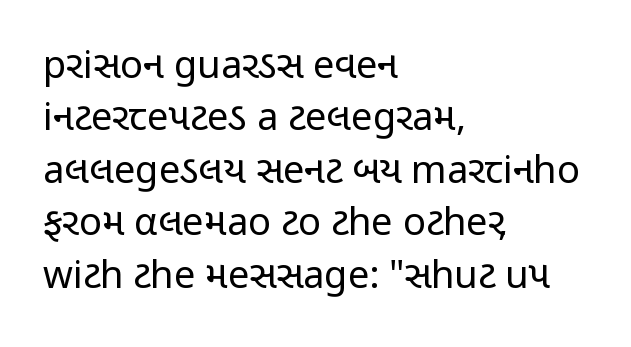
{"serif": "no", "italic": "no", "bold": "no", "weight": "regular", "width": "condensed", "stroke_contrast": "low", "x_height": "medium", "monospaced": "no", "underline": "no", "align": "left", "line_spacing": "normal", "line_spacing_ratio": 1.38, "letter_spacing": "normal", "letter_spacing_em": 0.0, "glyph_px": 38}
